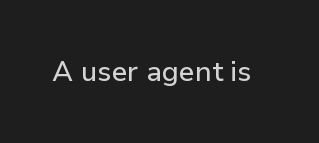
{"serif": "no", "italic": "no", "width": "normal", "stroke_contrast": "low", "x_height": "medium", "monospaced": "no", "underline": "no", "letter_spacing": "normal", "letter_spacing_em": 0.0, "glyph_px": 28}
